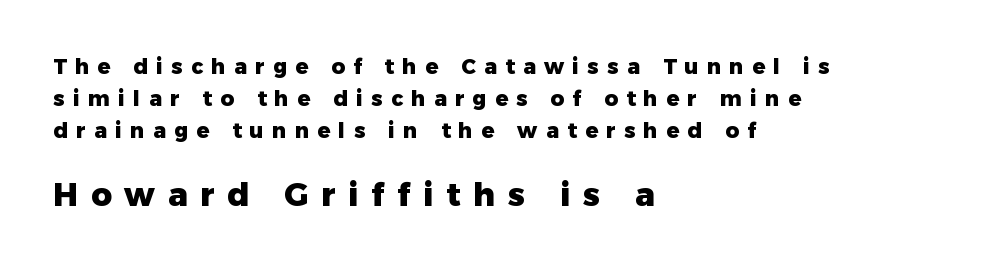
Q: Is the text bold? A: Yes.
Q: Is the text italic (slanted)? A: No, it is upright.
Q: Is the typeface a serif or a sans-serif typeface? A: Sans-serif.
Q: Is the text underlined? A: No.
Q: How is the paragraph aligned? A: Left-aligned.
Q: Is the spacing between letters normal or unusually wide? A: Unusually wide.
Q: Is the spacing between lines tight, normal or loose? A: Normal.
Q: Which block of text is set in a larger size, the first (top) or the second (bottom)? A: The second (bottom) one.
Q: Width (condensed, normal, or wide)? A: Normal.
Q: Stroke contrast? A: Low.
Q: x-height? A: Medium.
Q: Monospaced? A: No.
